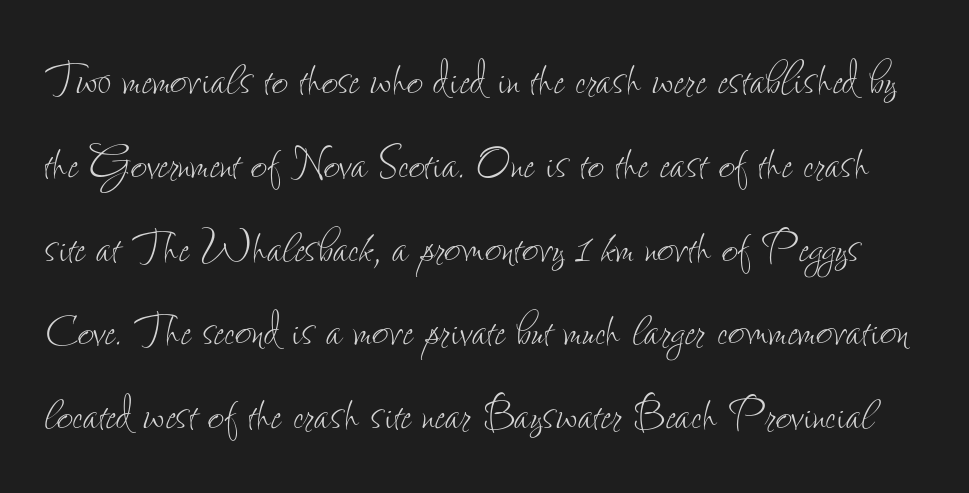
Q: Is the text bold? A: No.
Q: Is the text italic (slanted)? A: Yes.
Q: Is the text underlined? A: No.
Q: Is the spacing between letters normal or unusually wide? A: Normal.
Q: Is the spacing between lines tight, normal or loose? A: Normal.
Q: Width (condensed, normal, or wide)? A: Condensed.
Q: Stroke contrast? A: Low.
Q: x-height? A: Small.
Q: Monospaced? A: No.
